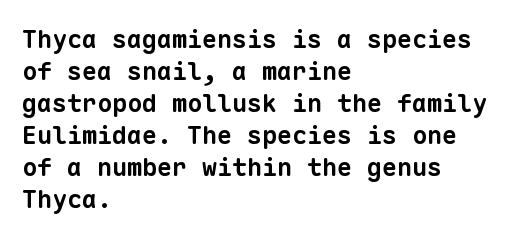
How are the letters spaced? Ordinarily, with no added tracking. Just letters on the line, the space beneath them empty. Compared with an ordinary text face, these strokes are far heavier — a full bold. All the whitespace from short lines collects on the right.
